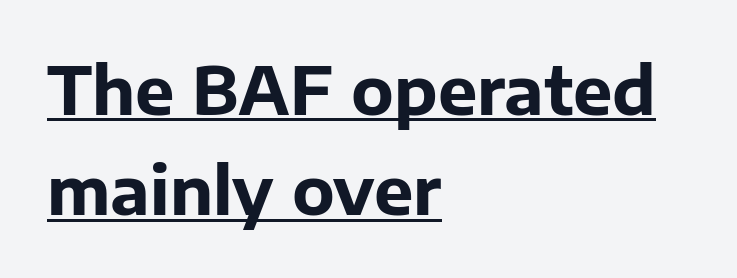
The specimen reads as upright at a glance. The font is running at its bold setting. A baseline rule has been typeset under these characters. The glyphs in this specimen are sans serif. The letters advance in unequal steps, a hallmark of proportional type. Casual observation: everything's shoved over to the left.
